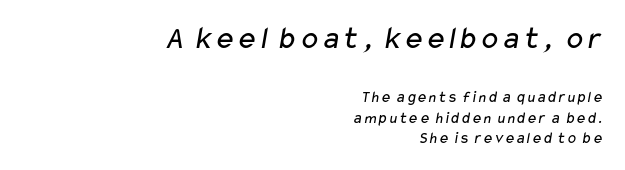
The image shows 32 px regular-weight, wide sans-serif type; set right-aligned, normal line spacing (1.29x), normal letter spacing, not underlined; the first (top) block is 2.0x larger; low stroke contrast and a medium x-height.
